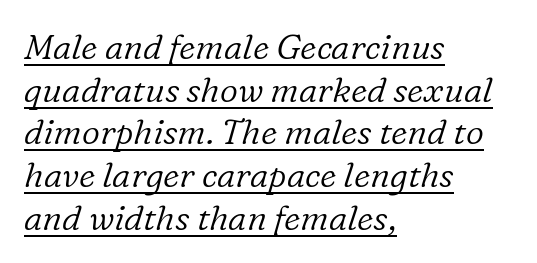
The image shows 35 px light serif type, italic (leaning right); set left-aligned, line spacing 1.22x, normal letter spacing, underlined; low stroke contrast and a medium x-height.
